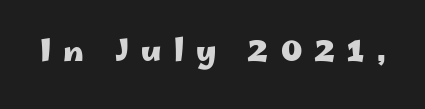
The image shows 30 px heavy, wide sans-serif type, upright; set unusually wide letter spacing (+0.41 em), not underlined; low stroke contrast and a small x-height.
